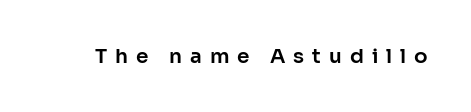
The lettering stays uniformly vertical, giving the passage a roman look. How are the letters spaced? Widely, with obvious added tracking. The space directly below the letters is spotless.
